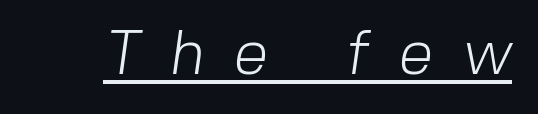
{"serif": "no", "bold": "no", "weight": "light", "width": "normal", "stroke_contrast": "low", "x_height": "medium", "monospaced": "no", "underline": "yes", "letter_spacing": "wide", "letter_spacing_em": 0.47, "glyph_px": 62}
